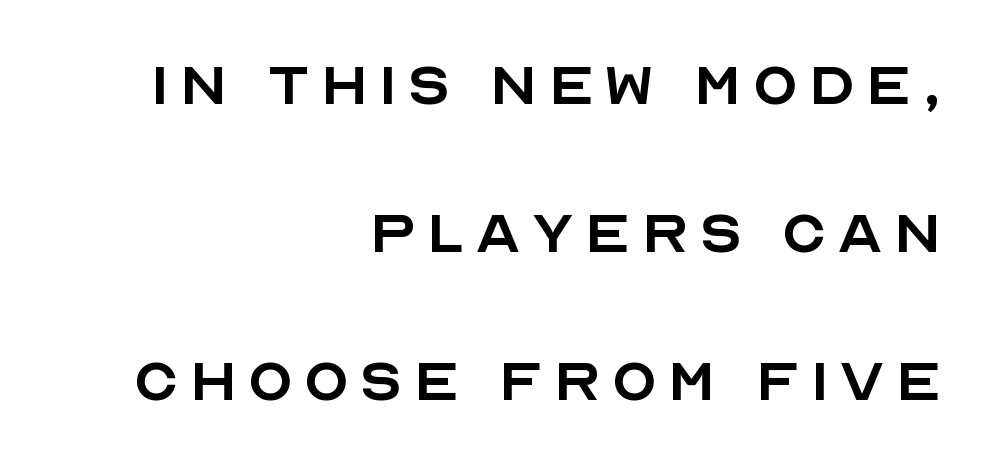
The image shows 74 px regular-weight sans-serif type, upright; set right-aligned, loose line spacing (2.0x), not underlined; a large x-height.
